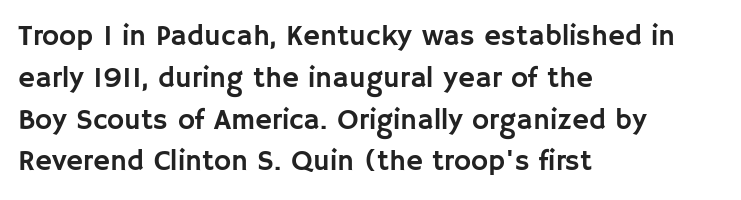
Do the letters lean? They stand straight. Serif or sans? Sans — the stroke terminals are bare. Letters rest on an invisible, unmarked baseline. Between one letter and the next there's only the usual sliver of space.
